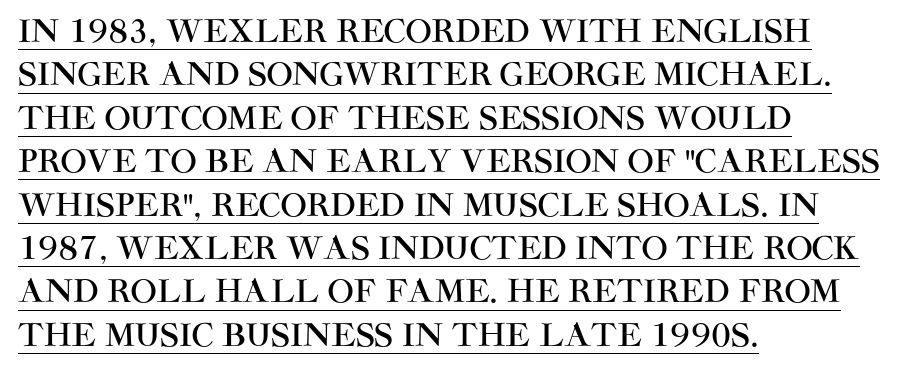
Q: Is the text italic (slanted)? A: No, it is upright.
Q: Is the typeface a serif or a sans-serif typeface? A: Sans-serif.
Q: Is the text underlined? A: Yes.
Q: How is the paragraph aligned? A: Left-aligned.
Q: Is the spacing between letters normal or unusually wide? A: Normal.
Q: Is the spacing between lines tight, normal or loose? A: Normal.
Q: Width (condensed, normal, or wide)? A: Normal.
Q: Stroke contrast? A: High.
Q: x-height? A: Large.
Q: Monospaced? A: No.
